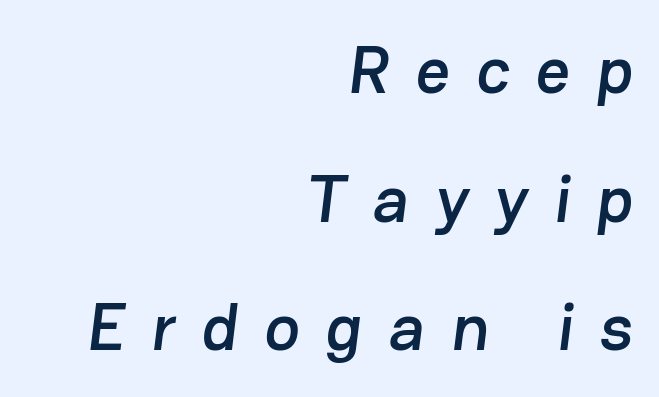
Unmarked baselines from the first word to the last. This sample has the flowing, uneven cadence of proportional lettering. Short and long lines alike share a common ending point at right. The designer dialed line spacing up above the default. The type family on display is of the sans-serif kind. This sample uses expanded letter spacing, leaving extra air between glyphs.
